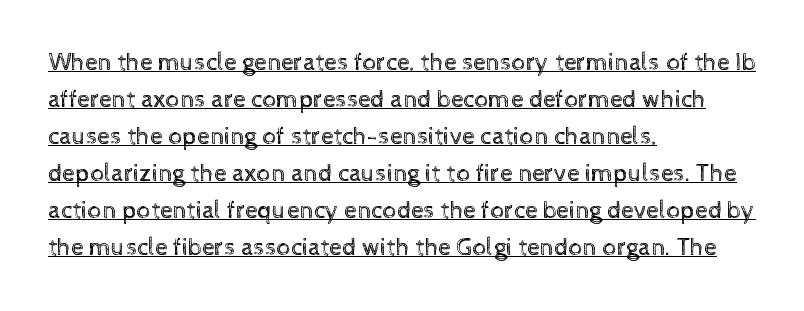
The image shows 25 px text type, upright; set left-aligned, normal line spacing (1.48x), normal letter spacing, underlined.
